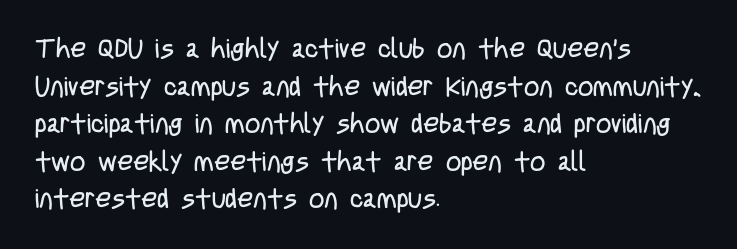
The image shows 27 px text type, upright; set left-aligned, normal line spacing (1.39x), normal letter spacing, not underlined.
